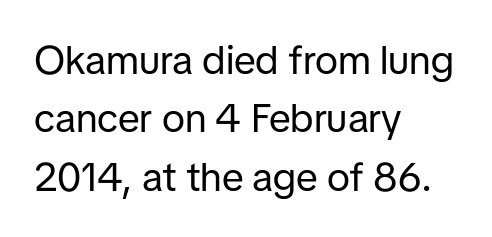
Q: Is the text bold? A: No.
Q: Is the text italic (slanted)? A: No, it is upright.
Q: Is the typeface a serif or a sans-serif typeface? A: Sans-serif.
Q: Is the text underlined? A: No.
Q: How is the paragraph aligned? A: Left-aligned.
Q: Is the spacing between letters normal or unusually wide? A: Normal.
Q: Is the spacing between lines tight, normal or loose? A: Normal.
Q: Width (condensed, normal, or wide)? A: Normal.
Q: Stroke contrast? A: Low.
Q: x-height? A: Medium.
Q: Monospaced? A: No.
